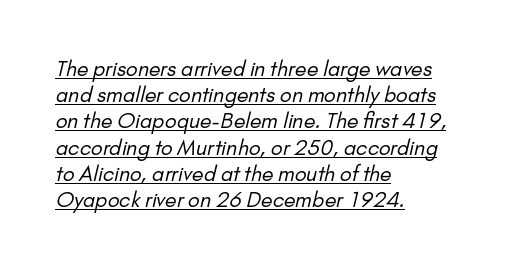
The image shows 21 px text type; set left-aligned, normal line spacing (1.25x), normal letter spacing, underlined.
